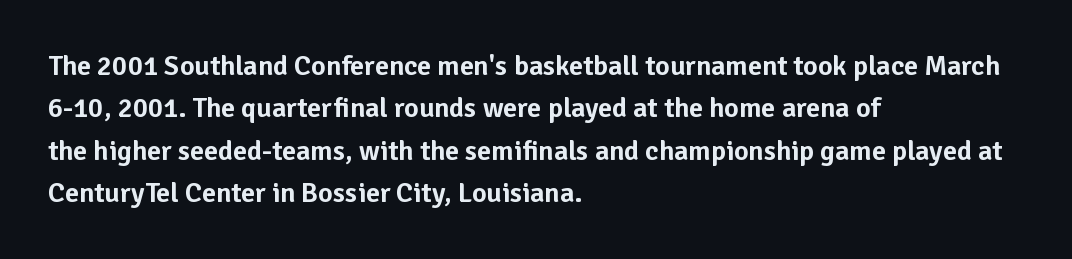
{"serif": "no", "italic": "no", "width": "normal", "stroke_contrast": "low", "x_height": "medium", "monospaced": "no", "underline": "no", "align": "left", "line_spacing": "normal", "line_spacing_ratio": 1.51, "letter_spacing": "normal", "letter_spacing_em": 0.0, "glyph_px": 28}
